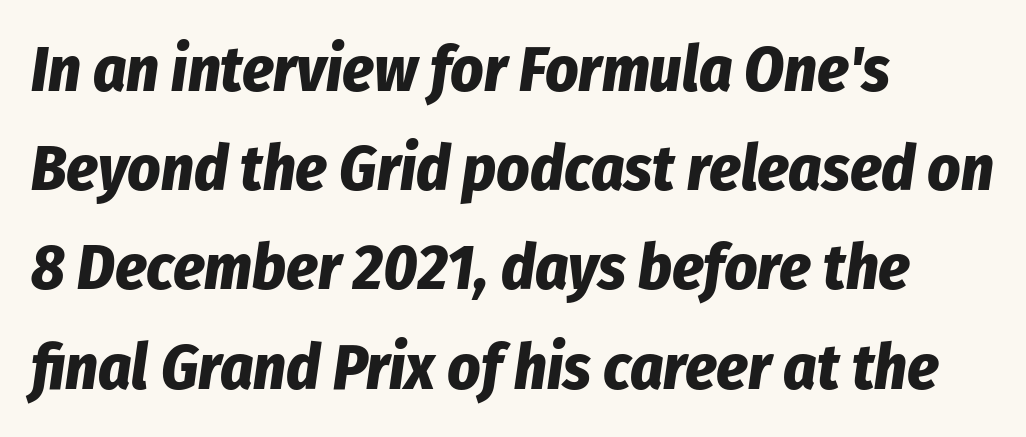
Q: Is the text bold? A: Yes.
Q: Is the text italic (slanted)? A: Yes, it leans right by about 8 degrees.
Q: Is the text underlined? A: No.
Q: How is the paragraph aligned? A: Left-aligned.
Q: Is the spacing between letters normal or unusually wide? A: Normal.
Q: Is the spacing between lines tight, normal or loose? A: Normal.
Q: Width (condensed, normal, or wide)? A: Condensed.
Q: Stroke contrast? A: Low.
Q: x-height? A: Medium.
Q: Monospaced? A: No.
